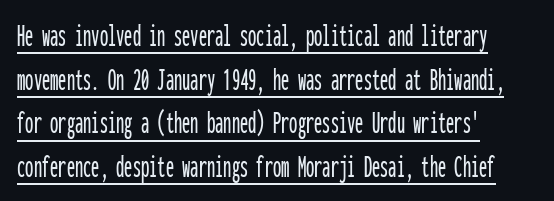
Q: Is the text italic (slanted)? A: No, it is upright.
Q: Is the typeface a serif or a sans-serif typeface? A: Sans-serif.
Q: Is the text underlined? A: Yes.
Q: How is the paragraph aligned? A: Left-aligned.
Q: Is the spacing between letters normal or unusually wide? A: Normal.
Q: Is the spacing between lines tight, normal or loose? A: Normal.
Q: Width (condensed, normal, or wide)? A: Condensed.
Q: Stroke contrast? A: Low.
Q: x-height? A: Medium.
Q: Monospaced? A: Yes.
